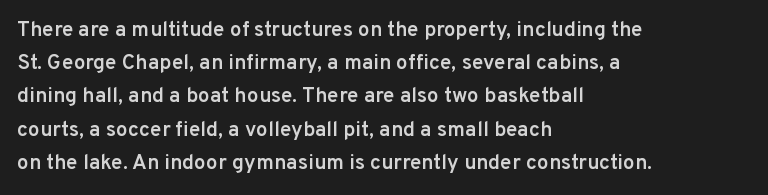
Q: Is the text bold? A: Semi-bold.
Q: Is the text italic (slanted)? A: No, it is upright.
Q: Is the text underlined? A: No.
Q: How is the paragraph aligned? A: Left-aligned.
Q: Is the spacing between letters normal or unusually wide? A: Normal.
Q: Is the spacing between lines tight, normal or loose? A: Normal.
